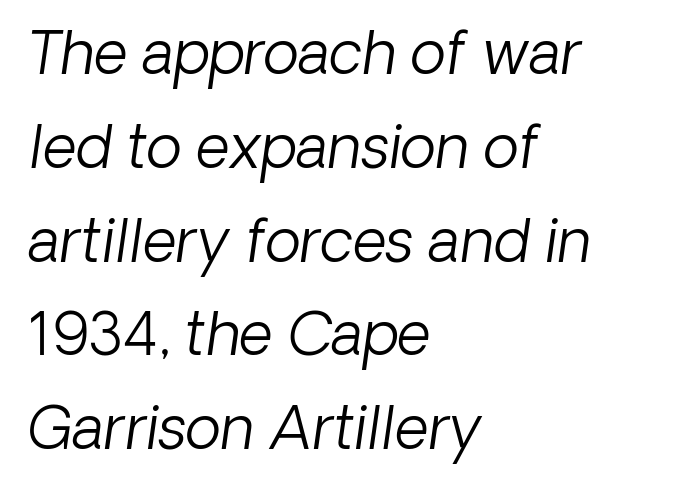
A typesetter would call this leading conventional body-copy spacing. Compared with a centered layout, this one pins lines to the left instead. Tracking here is standard; glyphs follow each other at the usual distance. No chunkiness to these letters — they're not bold. The specimen omits any rule beneath the text block's lines. Proportional: the letters do not fall into vertical columns.
